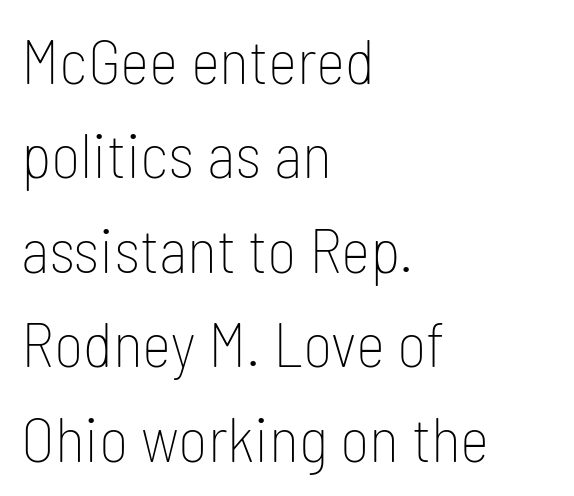
Anything drawn beneath the words? Only blank space. Italic? Not at all — the glyphs are vertical. Between one letter and the next there's only the usual sliver of space. The paragraph has a hard left edge and a soft right edge. Notice how descenders clear the ascenders below comfortably — that's standard leading.
